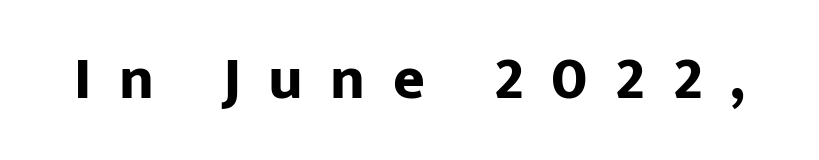
The image shows 61 px bold sans-serif type, upright; set unusually wide letter spacing (+0.45 em), not underlined; low stroke contrast and a medium x-height.
